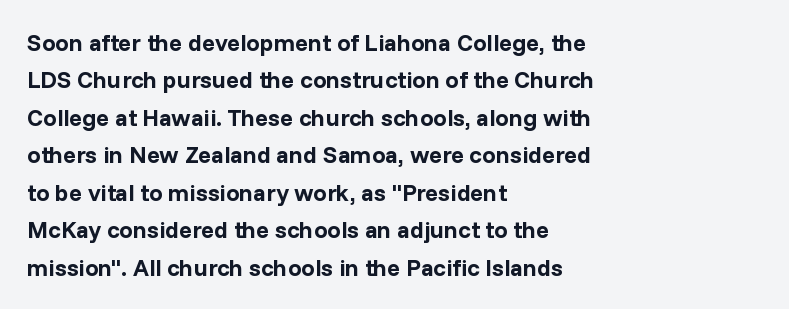
Q: Is the text bold? A: Yes.
Q: Is the text italic (slanted)? A: No, it is upright.
Q: Is the text underlined? A: No.
Q: How is the paragraph aligned? A: Left-aligned.
Q: Is the spacing between letters normal or unusually wide? A: Normal.
Q: Is the spacing between lines tight, normal or loose? A: Normal.
